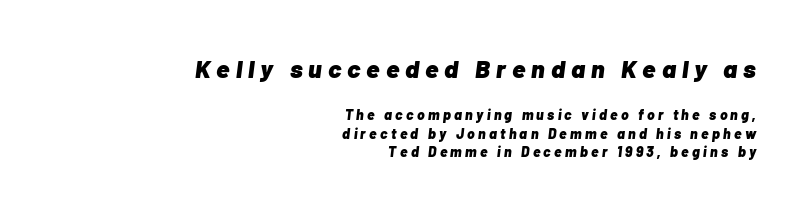
The image shows 25 px bold type, italic (leaning right); set right-aligned, normal line spacing (1.33x), unusually wide letter spacing (+0.24 em), not underlined; the first (top) block is 1.79x larger.
